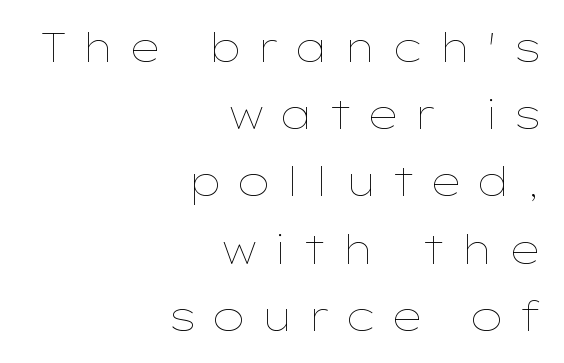
{"italic": "no", "bold": "no", "weight": "thin", "width": "wide", "stroke_contrast": "low", "x_height": "medium", "monospaced": "no", "underline": "no", "align": "right", "line_spacing": "normal", "line_spacing_ratio": 1.68, "letter_spacing": "wide", "letter_spacing_em": 0.34, "glyph_px": 40}
